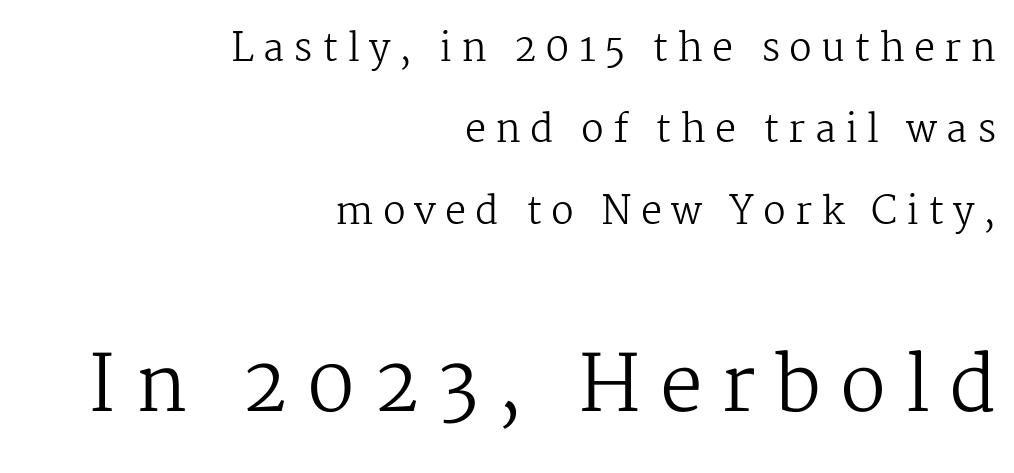
The image shows 77 px regular-weight serif type, upright; set right-aligned, loose line spacing (2.14x), unusually wide letter spacing (+0.24 em), not underlined; the second (bottom) block is 2.03x larger; medium stroke contrast and a medium x-height.
